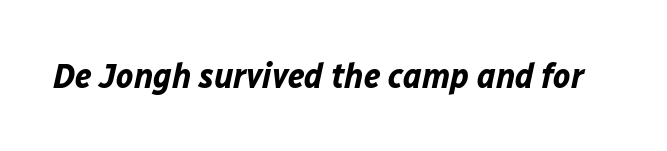
The image shows 36 px bold type, italic (leaning right); set normal letter spacing, not underlined; low stroke contrast and a medium x-height.
